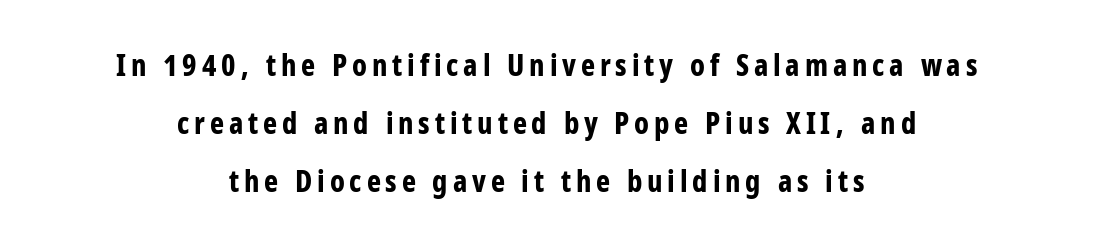
The image shows 30 px bold, condensed sans-serif type, upright; set centered, loose line spacing (1.93x), not underlined; low stroke contrast and a large x-height.
